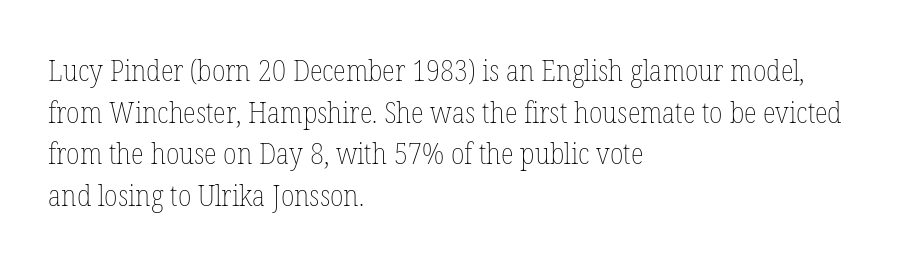
Q: Is the text bold? A: No.
Q: Is the text italic (slanted)? A: No, it is upright.
Q: Is the text underlined? A: No.
Q: How is the paragraph aligned? A: Left-aligned.
Q: Is the spacing between letters normal or unusually wide? A: Normal.
Q: Is the spacing between lines tight, normal or loose? A: Normal.
Q: Width (condensed, normal, or wide)? A: Condensed.
Q: Stroke contrast? A: Low.
Q: x-height? A: Medium.
Q: Monospaced? A: No.
